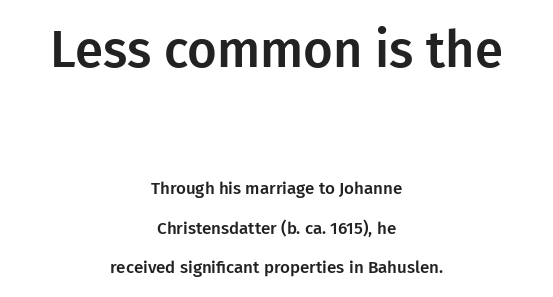
The image shows 51 px sans-serif type, upright; set centered, loose line spacing (2.32x), normal letter spacing, not underlined; the first (top) block is 3.0x larger; low stroke contrast and a medium x-height.
